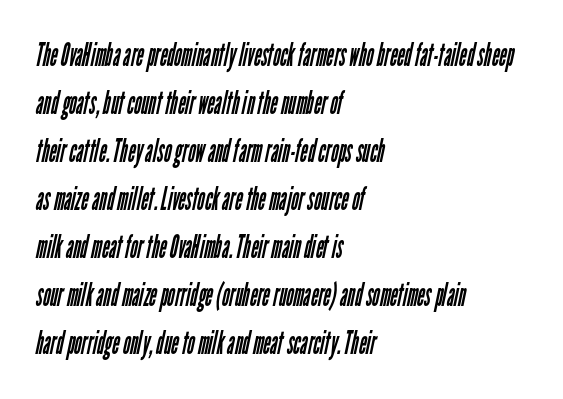
Q: Is the text bold? A: No.
Q: Is the typeface a serif or a sans-serif typeface? A: Sans-serif.
Q: Is the text underlined? A: No.
Q: How is the paragraph aligned? A: Left-aligned.
Q: Is the spacing between letters normal or unusually wide? A: Normal.
Q: Is the spacing between lines tight, normal or loose? A: Normal.
Q: Width (condensed, normal, or wide)? A: Condensed.
Q: Stroke contrast? A: Low.
Q: x-height? A: Medium.
Q: Monospaced? A: No.
